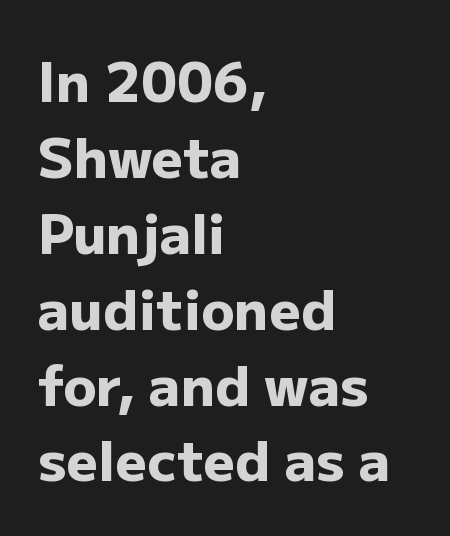
Q: Is the text bold? A: Yes.
Q: Is the text italic (slanted)? A: No, it is upright.
Q: Is the typeface a serif or a sans-serif typeface? A: Sans-serif.
Q: Is the text underlined? A: No.
Q: How is the paragraph aligned? A: Left-aligned.
Q: Is the spacing between letters normal or unusually wide? A: Normal.
Q: Is the spacing between lines tight, normal or loose? A: Normal.
Q: Width (condensed, normal, or wide)? A: Normal.
Q: Stroke contrast? A: Low.
Q: x-height? A: Medium.
Q: Monospaced? A: No.
